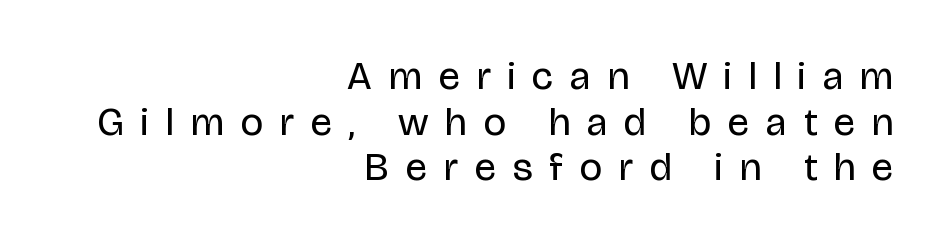
The image shows 40 px regular-weight, condensed sans-serif type, upright; set right-aligned, tight line spacing (1.14x), unusually wide letter spacing (+0.43 em), not underlined; low stroke contrast and a large x-height.
